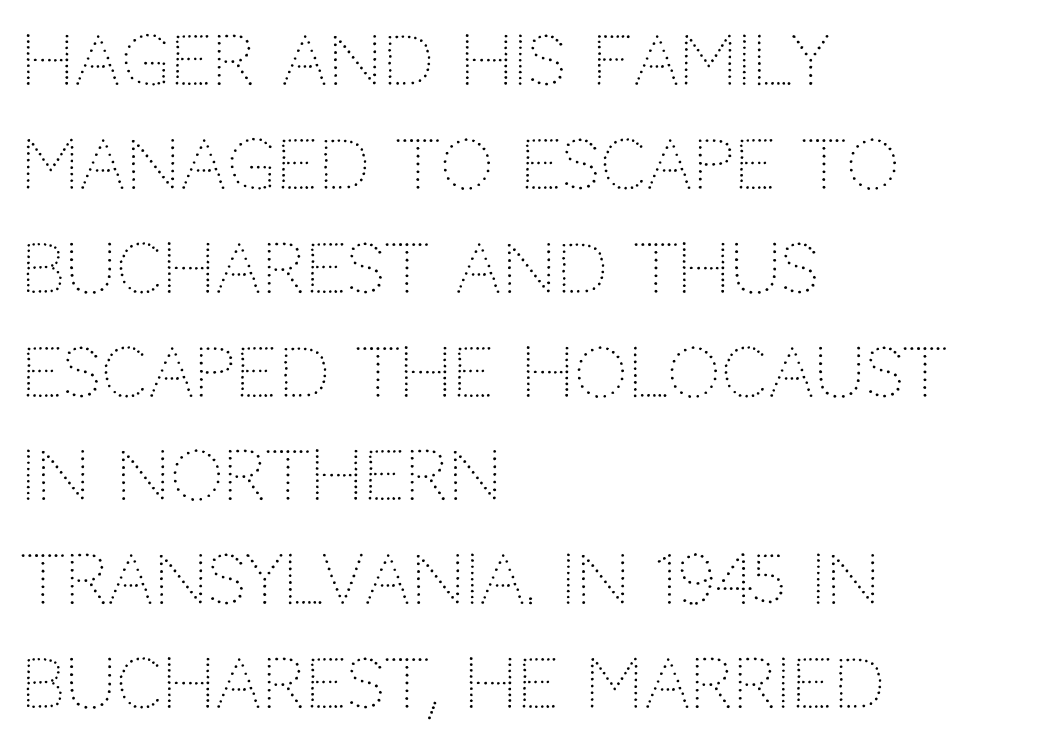
{"serif": "no", "italic": "no", "bold": "no", "weight": "light", "width": "normal", "stroke_contrast": "low", "x_height": "large", "monospaced": "no", "underline": "no", "align": "left", "line_spacing": "normal", "line_spacing_ratio": 1.55, "letter_spacing": "normal", "letter_spacing_em": 0.0, "glyph_px": 67}
